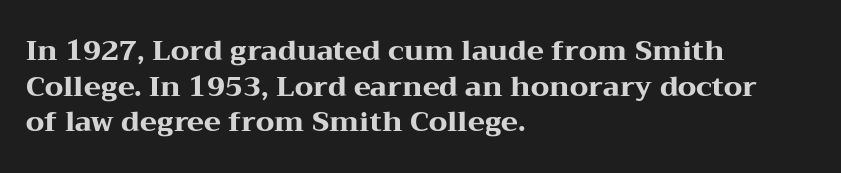
{"serif": "yes", "italic": "no", "bold": "yes", "weight": "heavy", "width": "wide", "stroke_contrast": "medium", "x_height": "medium", "monospaced": "no", "underline": "no", "align": "left", "line_spacing": "normal", "line_spacing_ratio": 1.27, "letter_spacing": "normal", "letter_spacing_em": 0.0, "glyph_px": 28}
